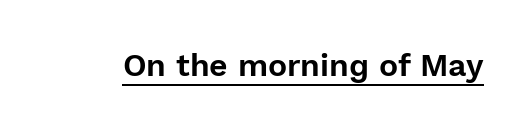
Does the type have serifs? No, each stem ends abruptly. The specimen includes a rule beneath the text block's lines. The face used here is proportionally spaced, like ordinary book or web type. The gaps between neighbouring characters are ordinary and unremarkable.
